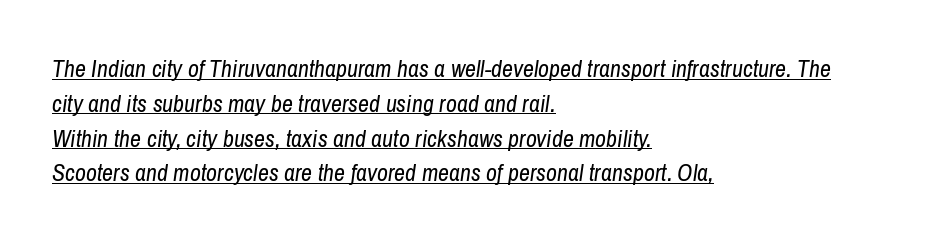
{"italic": "yes", "lean": "right", "slant_degrees": 8, "bold": "no", "underline": "yes", "align": "left", "line_spacing": "normal", "line_spacing_ratio": 1.45, "letter_spacing": "normal", "letter_spacing_em": 0.0, "glyph_px": 24}
